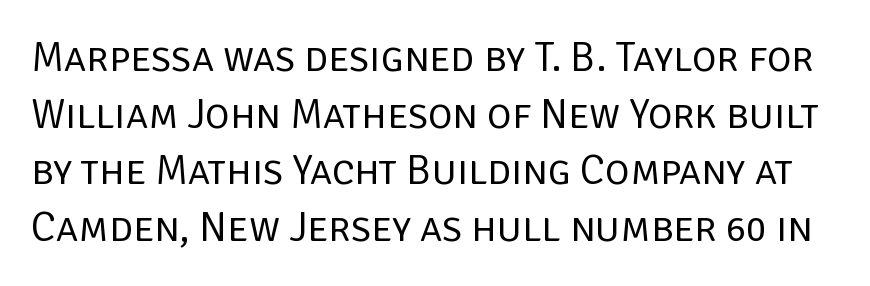
Q: Is the text bold? A: No.
Q: Is the text italic (slanted)? A: No, it is upright.
Q: Is the typeface a serif or a sans-serif typeface? A: Sans-serif.
Q: Is the text underlined? A: No.
Q: Is the spacing between letters normal or unusually wide? A: Normal.
Q: Is the spacing between lines tight, normal or loose? A: Normal.
Q: Width (condensed, normal, or wide)? A: Normal.
Q: Stroke contrast? A: Low.
Q: x-height? A: Large.
Q: Monospaced? A: No.
